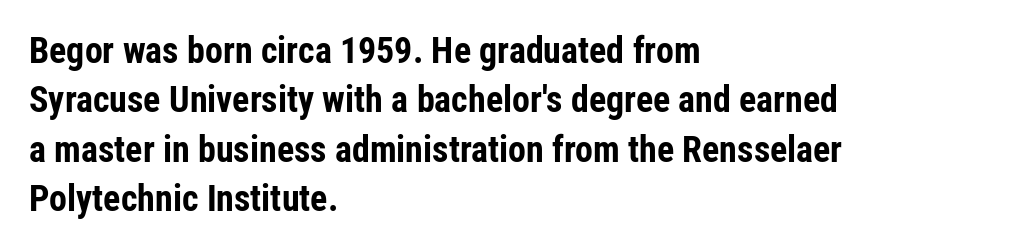
{"serif": "no", "italic": "no", "bold": "yes", "weight": "bold", "width": "condensed", "stroke_contrast": "low", "x_height": "medium", "monospaced": "no", "underline": "no", "align": "left", "line_spacing": "normal", "line_spacing_ratio": 1.37, "letter_spacing": "normal", "letter_spacing_em": 0.0, "glyph_px": 36}
